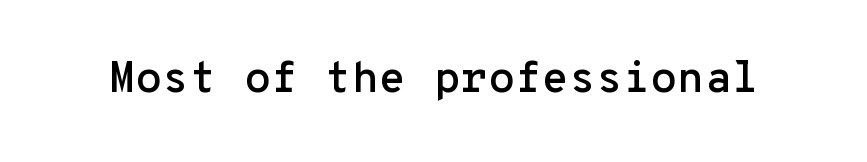
The image shows 44 px sans-serif type, upright, monospaced; set normal letter spacing, not underlined; low stroke contrast and a medium x-height.
